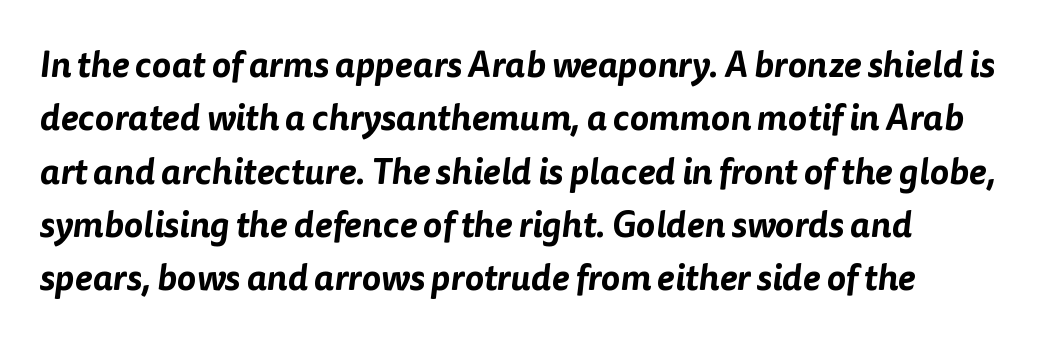
Q: Is the typeface a serif or a sans-serif typeface? A: Sans-serif.
Q: Is the text underlined? A: No.
Q: Is the spacing between letters normal or unusually wide? A: Normal.
Q: Is the spacing between lines tight, normal or loose? A: Normal.
Q: Width (condensed, normal, or wide)? A: Normal.
Q: Stroke contrast? A: Low.
Q: x-height? A: Medium.
Q: Monospaced? A: No.
